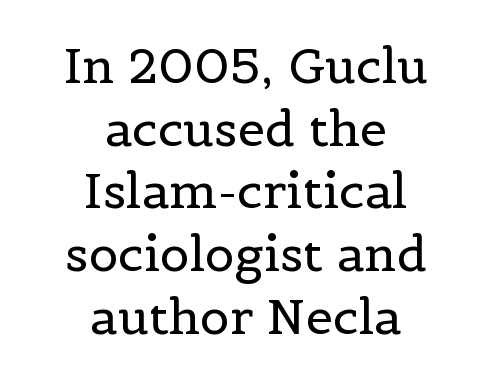
{"serif": "yes", "italic": "no", "bold": "no", "weight": "regular", "width": "normal", "x_height": "medium", "monospaced": "no", "underline": "no", "align": "center", "line_spacing": "normal", "line_spacing_ratio": 1.28, "letter_spacing": "normal", "letter_spacing_em": 0.0, "glyph_px": 49}
